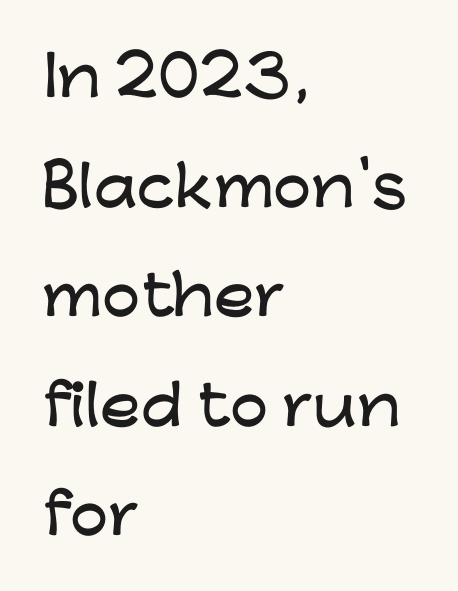
{"serif": "no", "italic": "no", "width": "wide", "stroke_contrast": "low", "x_height": "medium", "monospaced": "no", "underline": "no", "align": "left", "line_spacing": "loose", "line_spacing_ratio": 2.03, "letter_spacing": "normal", "letter_spacing_em": 0.0, "glyph_px": 54}
